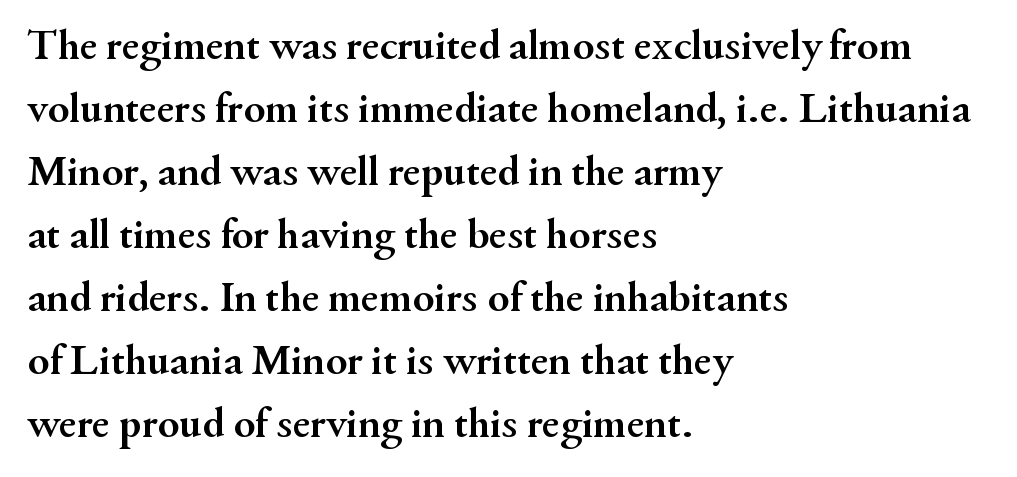
The image shows 44 px semibold serif type, upright; set left-aligned, normal line spacing (1.43x), normal letter spacing, not underlined; medium stroke contrast and a small x-height.
